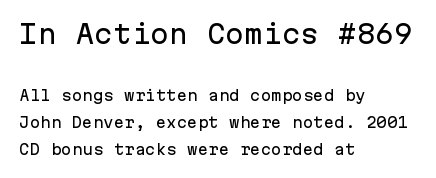
{"italic": "no", "underline": "no", "align": "left", "line_spacing": "loose", "line_spacing_ratio": 1.93, "letter_spacing": "normal", "letter_spacing_em": 0.0, "larger_block": "first", "size_ratio": 1.79, "glyph_px": 25}
